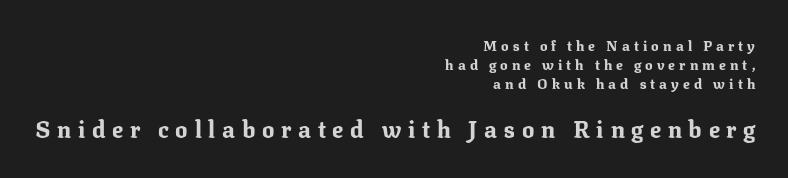
{"italic": "no", "bold": "yes", "underline": "no", "align": "right", "line_spacing": "normal", "line_spacing_ratio": 1.37, "letter_spacing": "wide", "letter_spacing_em": 0.29, "larger_block": "second", "size_ratio": 1.64, "glyph_px": 23}
